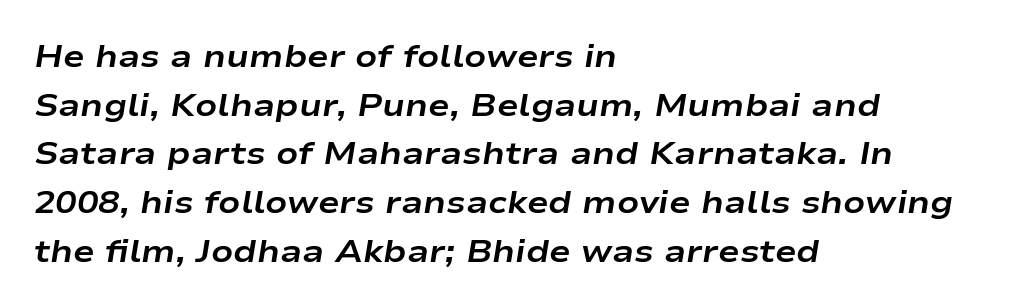
{"italic": "yes", "lean": "right", "slant_degrees": 9, "bold": "yes", "weight": "bold", "width": "wide", "stroke_contrast": "low", "x_height": "medium", "monospaced": "no", "underline": "no", "align": "left", "line_spacing": "normal", "line_spacing_ratio": 1.52, "letter_spacing": "normal", "letter_spacing_em": 0.0, "glyph_px": 32}
